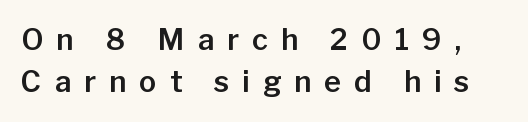
Tracking value appears strongly positive — letters spread wide. Honestly, the row spacing looks completely unremarkable. Each letter keeps its own natural width here, so spacing adapts to shape. Letterform terminals end flat and unadorned throughout the passage.
